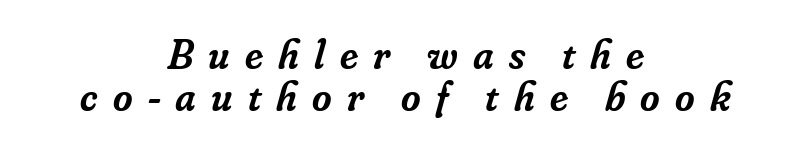
{"serif": "yes", "italic": "yes", "lean": "right", "slant_degrees": 16, "bold": "semi", "weight": "semibold", "width": "normal", "stroke_contrast": "low", "x_height": "small", "monospaced": "no", "underline": "no", "align": "center", "line_spacing": "tight", "line_spacing_ratio": 0.99, "letter_spacing": "wide", "letter_spacing_em": 0.36, "glyph_px": 42}
